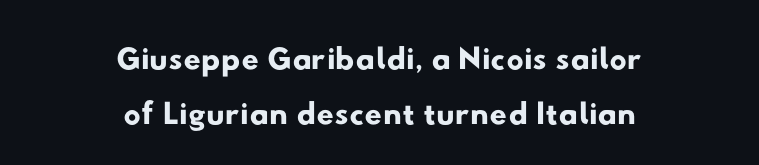
Q: Is the typeface a serif or a sans-serif typeface? A: Sans-serif.
Q: Is the text underlined? A: No.
Q: How is the paragraph aligned? A: Centered.
Q: Is the spacing between letters normal or unusually wide? A: Normal.
Q: Is the spacing between lines tight, normal or loose? A: Tight.
Q: Width (condensed, normal, or wide)? A: Wide.
Q: Stroke contrast? A: Low.
Q: x-height? A: Small.
Q: Monospaced? A: No.
